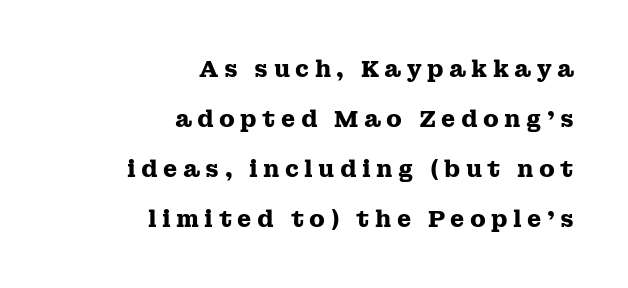
Rule under the text: the space is simply empty. Whoever set this chose breathing room over compactness in the vertical rhythm. A typesetter would mark this as roman, not italic. Here the glyphs are tracked loosely, breaking word shapes into spaced letters.
